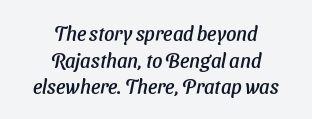
The image shows 20 px text type; set centered, normal line spacing (1.33x), normal letter spacing, not underlined.
